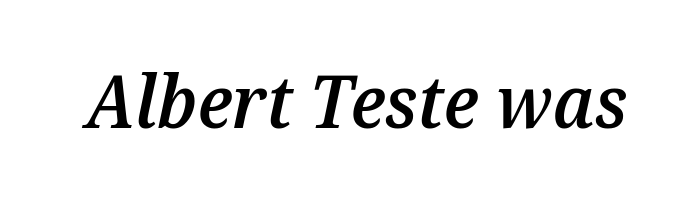
Q: Is the text bold? A: Semi-bold.
Q: Is the text italic (slanted)? A: Yes, it leans right by about 12 degrees.
Q: Is the text underlined? A: No.
Q: Is the spacing between letters normal or unusually wide? A: Normal.
Q: Width (condensed, normal, or wide)? A: Normal.
Q: Stroke contrast? A: Medium.
Q: x-height? A: Medium.
Q: Monospaced? A: No.
